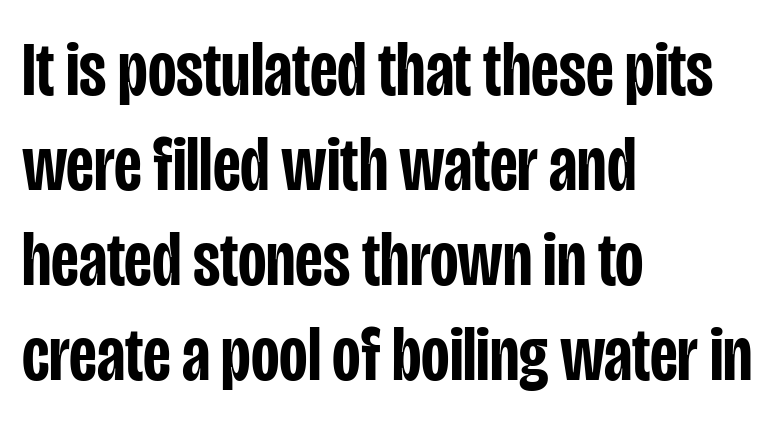
The image shows 78 px semibold, condensed sans-serif type, upright; set left-aligned, line spacing 1.22x, normal letter spacing, not underlined; low stroke contrast and a large x-height.
